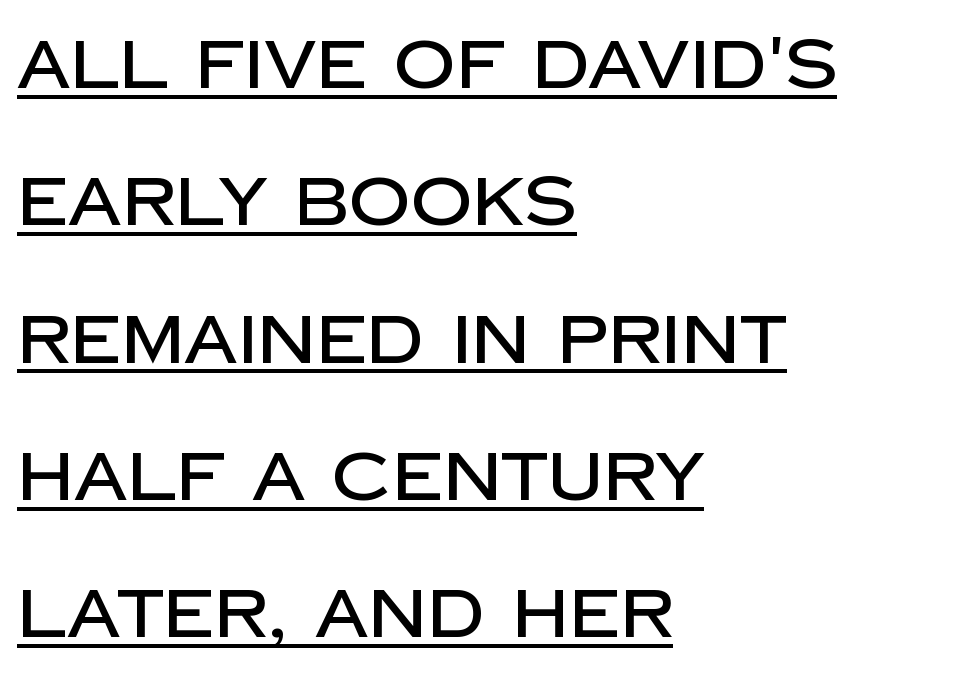
Tracking here is standard; glyphs follow each other at the usual distance. Nope, not italic — everything's standing straight. Baseline-to-baseline distance is far greater than the letter height. Horizontal alignment here is leftward, the default for most running prose.
